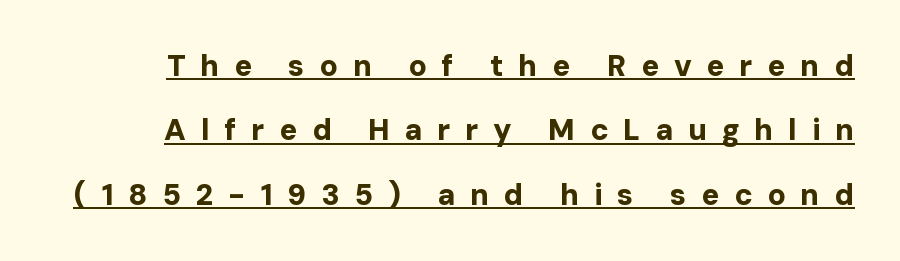
Honestly, the letter spacing is so wide it's the main thing you notice. Italic? Not at all — the glyphs are vertical. Each letter keeps its own natural width here, so spacing adapts to shape. Compared with undecorated copy, this sample adds a rule below the words. In terms of leading, this rendering errs on the spacious side. Is this a sans? Yes — the strokes have no serifs.
